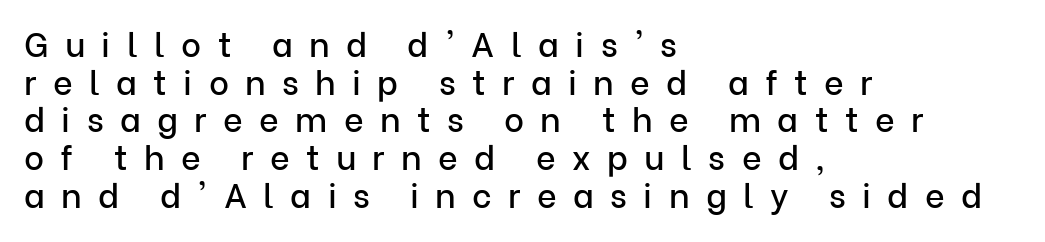
Q: Is the text italic (slanted)? A: No, it is upright.
Q: Is the typeface a serif or a sans-serif typeface? A: Sans-serif.
Q: Is the text underlined? A: No.
Q: How is the paragraph aligned? A: Left-aligned.
Q: Is the spacing between letters normal or unusually wide? A: Unusually wide.
Q: Is the spacing between lines tight, normal or loose? A: Tight.
Q: Width (condensed, normal, or wide)? A: Normal.
Q: Stroke contrast? A: Low.
Q: x-height? A: Medium.
Q: Monospaced? A: No.
